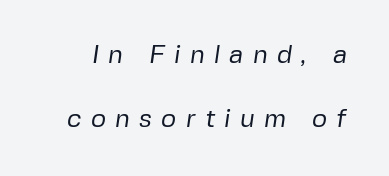
The image shows 26 px text type; set loose line spacing (2.46x), unusually wide letter spacing (+0.35 em), not underlined.
